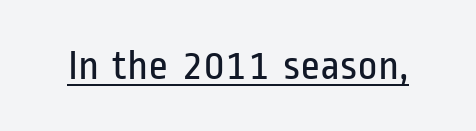
The image shows 43 px regular-weight, condensed sans-serif type, upright; set normal letter spacing, underlined; low stroke contrast and a medium x-height.
